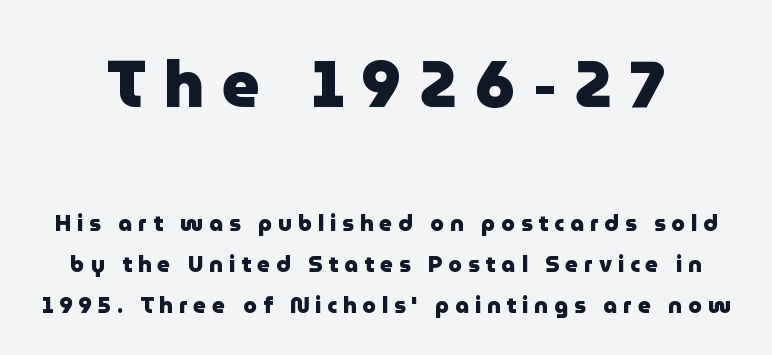
The image shows 65 px heavy sans-serif type, upright; set line spacing 1.86x, unusually wide letter spacing (+0.27 em), not underlined; the first (top) block is 2.95x larger; low stroke contrast and a medium x-height.
